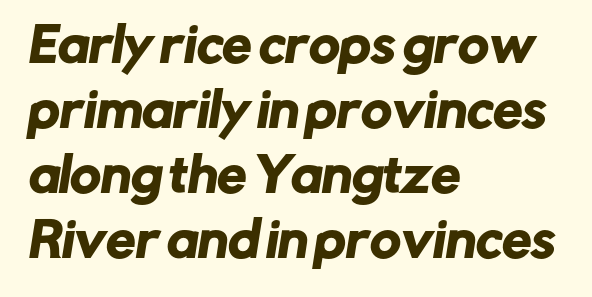
Vertical spacing — default. Do the characters align in a grid? No, the font is proportional. The ragged edge is on the right, which tells us the setting is flush left. Nobody touched the tracking dial on this one. Descender tails drop into unmarked territory. To sum up the face: it is a sans, with no serifs.
